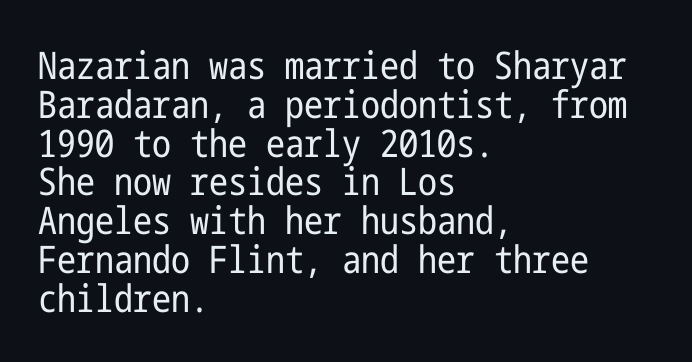
A student would call this left alignment; a typographer would say flush left, rag right. Descenders hang freely into open space. These lines huddle together more closely than default settings would place them. This reads as an unemphasized weight, regular at the heaviest. The text was rendered using a sans face with plain stroke endings. Standard letterfit; no display-style spreading of the glyphs.
